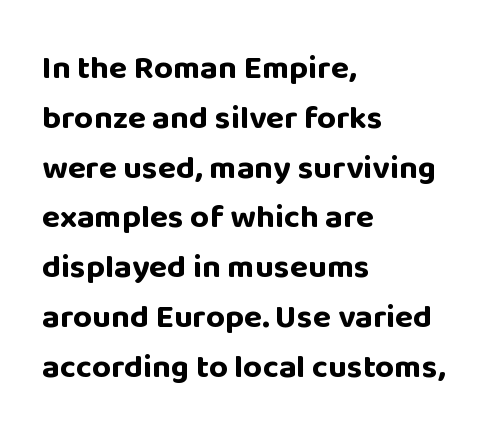
The space between consecutive lines is moderate. Typographically, this falls in the sans-serif category. Characters follow at the spacing the type designer built in. Nobody drew a line under any word here. Line beginnings align vertically; line endings do not. These lines are rendered in a variable-pitch font.
